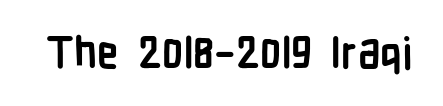
Descender tails drop into unmarked territory. The glyphs have the mass of a bold cut. Spacing between characters is what you'd get straight out of the box. Ordinary non-slanted type is in use.
